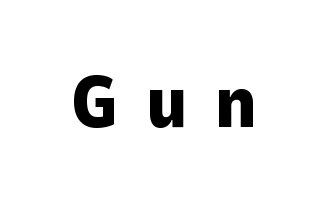
Q: Is the text bold? A: Yes.
Q: Is the text italic (slanted)? A: No, it is upright.
Q: Is the typeface a serif or a sans-serif typeface? A: Sans-serif.
Q: Is the text underlined? A: No.
Q: Is the spacing between letters normal or unusually wide? A: Unusually wide.
Q: Width (condensed, normal, or wide)? A: Normal.
Q: Stroke contrast? A: Low.
Q: x-height? A: Medium.
Q: Monospaced? A: No.
